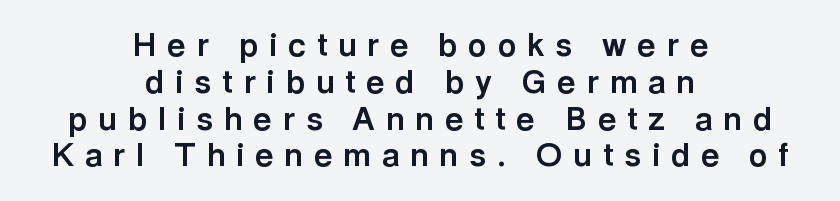
The image shows 32 px bold sans-serif type, upright; set centered, tight line spacing (1.15x), unusually wide letter spacing (+0.34 em), not underlined; a medium x-height.
